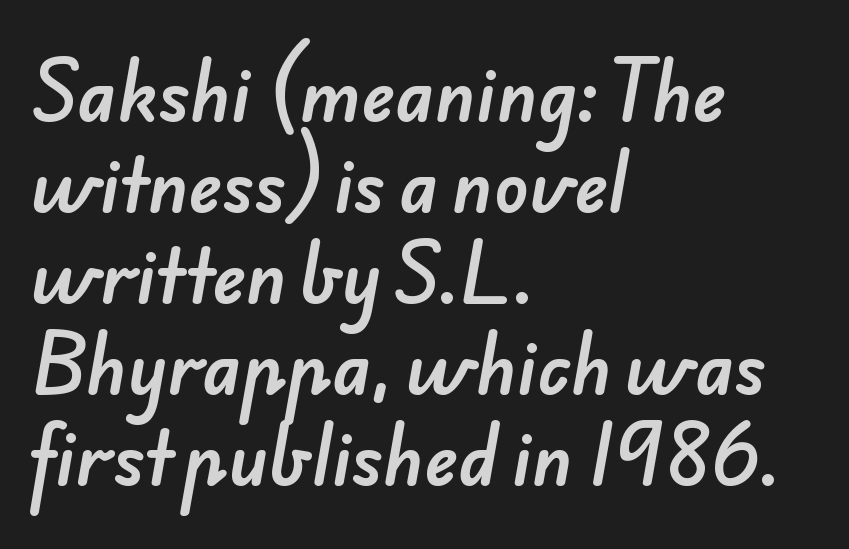
The image shows 71 px sans-serif type; set left-aligned, normal line spacing (1.28x), normal letter spacing, not underlined; low stroke contrast and a small x-height.
